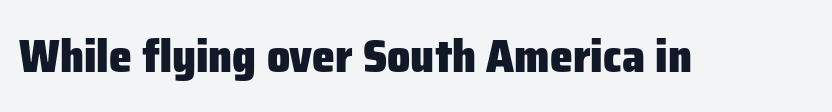
Q: Is the text bold? A: Yes.
Q: Is the text italic (slanted)? A: No, it is upright.
Q: Is the typeface a serif or a sans-serif typeface? A: Sans-serif.
Q: Is the text underlined? A: No.
Q: Is the spacing between letters normal or unusually wide? A: Normal.
Q: Width (condensed, normal, or wide)? A: Normal.
Q: Stroke contrast? A: Low.
Q: x-height? A: Medium.
Q: Monospaced? A: No.
